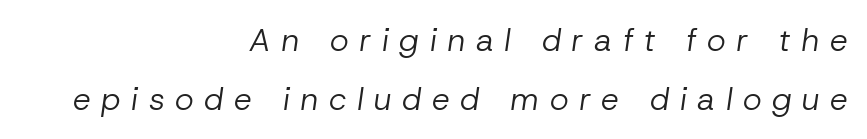
Q: Is the text bold? A: No.
Q: Is the text italic (slanted)? A: Yes, it leans right by about 8 degrees.
Q: Is the text underlined? A: No.
Q: How is the paragraph aligned? A: Right-aligned.
Q: Is the spacing between letters normal or unusually wide? A: Unusually wide.
Q: Width (condensed, normal, or wide)? A: Normal.
Q: Stroke contrast? A: Low.
Q: x-height? A: Medium.
Q: Monospaced? A: No.
